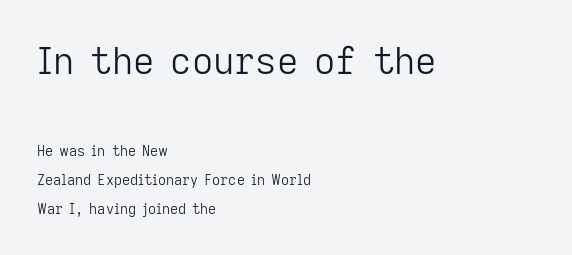
Q: Is the text bold? A: No.
Q: Is the text italic (slanted)? A: No, it is upright.
Q: Is the typeface a serif or a sans-serif typeface? A: Sans-serif.
Q: Is the text underlined? A: No.
Q: How is the paragraph aligned? A: Left-aligned.
Q: Is the spacing between letters normal or unusually wide? A: Normal.
Q: Is the spacing between lines tight, normal or loose? A: Loose.
Q: Which block of text is set in a larger size, the first (top) or the second (bottom)? A: The first (top) one.
Q: Width (condensed, normal, or wide)? A: Normal.
Q: Stroke contrast? A: Low.
Q: x-height? A: Medium.
Q: Monospaced? A: No.
